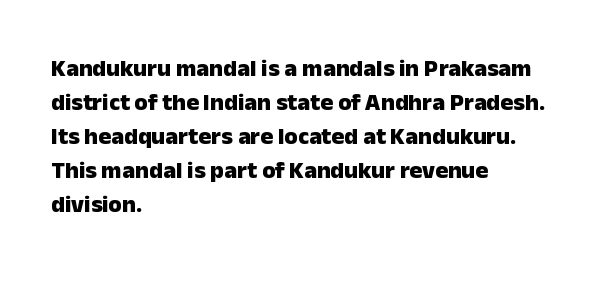
{"italic": "no", "bold": "yes", "underline": "no", "align": "left", "line_spacing": "normal", "line_spacing_ratio": 1.42, "letter_spacing": "normal", "letter_spacing_em": 0.0, "glyph_px": 24}
